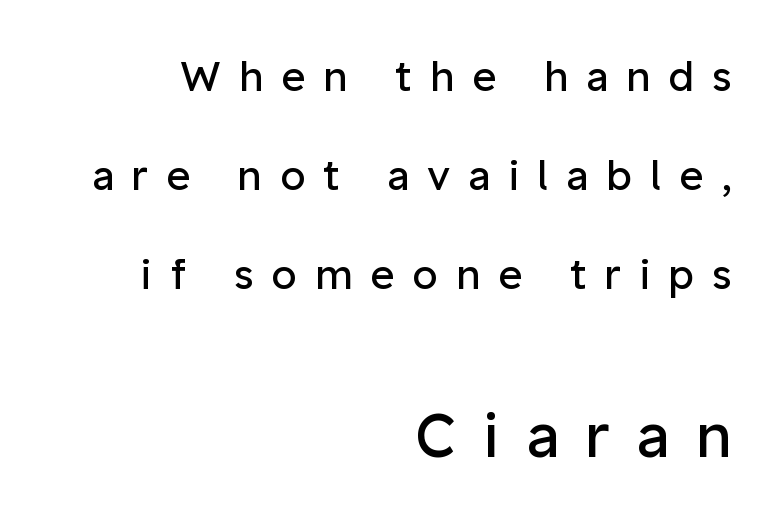
Line endings align vertically; line beginnings do not. This is the regular roman posture of the typeface. Is this a sans? Yes — the strokes have no serifs. The line texture is sparse and dotted thanks to wide tracking. The typeface has the unassuming heft of standard copy or less.
